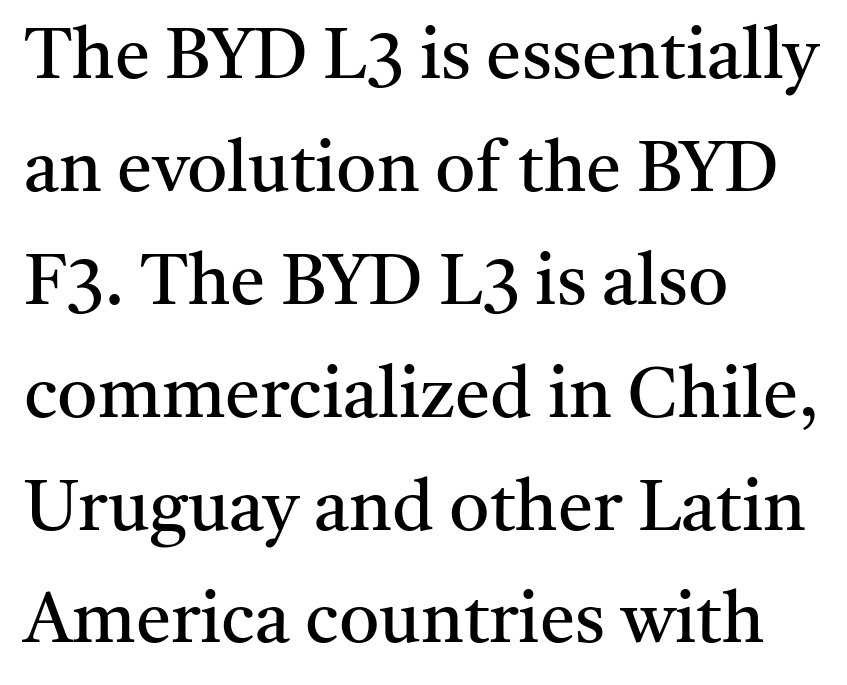
The image shows 71 px regular-weight serif type, upright; set left-aligned, normal line spacing (1.59x), normal letter spacing, not underlined; medium stroke contrast and a medium x-height.
